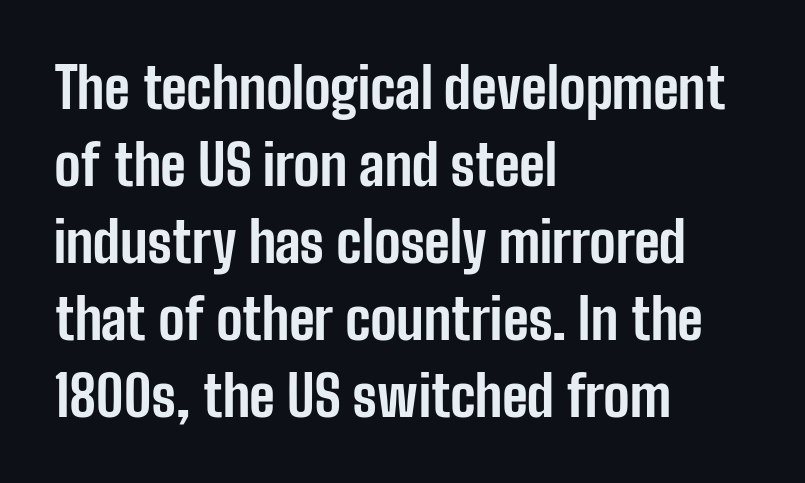
{"serif": "no", "italic": "no", "bold": "yes", "weight": "bold", "width": "condensed", "stroke_contrast": "low", "x_height": "medium", "monospaced": "no", "underline": "no", "align": "left", "line_spacing": "normal", "line_spacing_ratio": 1.4, "letter_spacing": "normal", "letter_spacing_em": 0.0, "glyph_px": 55}
